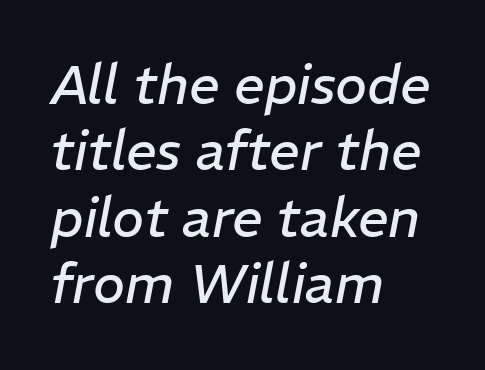
{"italic": "yes", "lean": "right", "slant_degrees": 11, "bold": "no", "weight": "regular", "width": "normal", "stroke_contrast": "low", "x_height": "medium", "monospaced": "no", "underline": "no", "align": "left", "line_spacing_ratio": 1.23, "letter_spacing": "normal", "letter_spacing_em": 0.0, "glyph_px": 54}
